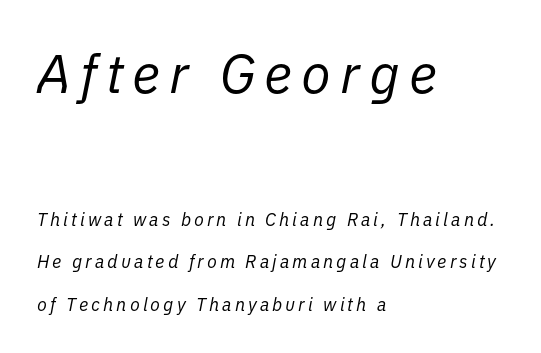
Q: Is the text bold? A: No.
Q: Is the text italic (slanted)? A: Yes, it leans right by about 11 degrees.
Q: Is the text underlined? A: No.
Q: How is the paragraph aligned? A: Left-aligned.
Q: Is the spacing between lines tight, normal or loose? A: Loose.
Q: Which block of text is set in a larger size, the first (top) or the second (bottom)? A: The first (top) one.
Q: Width (condensed, normal, or wide)? A: Normal.
Q: Stroke contrast? A: Low.
Q: x-height? A: Medium.
Q: Monospaced? A: No.
